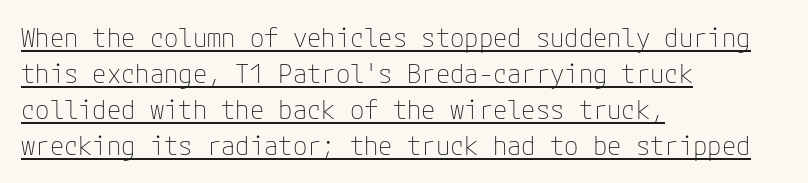
{"italic": "no", "bold": "no", "underline": "yes", "align": "left", "line_spacing": "normal", "line_spacing_ratio": 1.38, "letter_spacing": "normal", "letter_spacing_em": 0.0, "glyph_px": 26}
